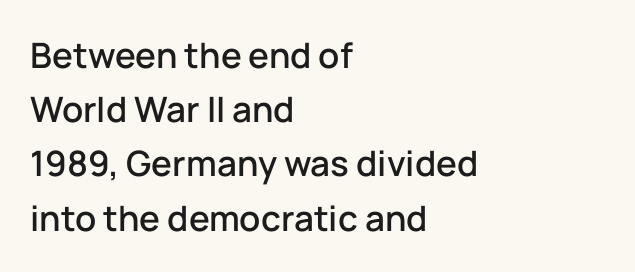
Q: Is the text italic (slanted)? A: No, it is upright.
Q: Is the typeface a serif or a sans-serif typeface? A: Sans-serif.
Q: Is the text underlined? A: No.
Q: How is the paragraph aligned? A: Left-aligned.
Q: Is the spacing between letters normal or unusually wide? A: Normal.
Q: Is the spacing between lines tight, normal or loose? A: Normal.
Q: Width (condensed, normal, or wide)? A: Normal.
Q: Stroke contrast? A: Low.
Q: x-height? A: Medium.
Q: Monospaced? A: No.
